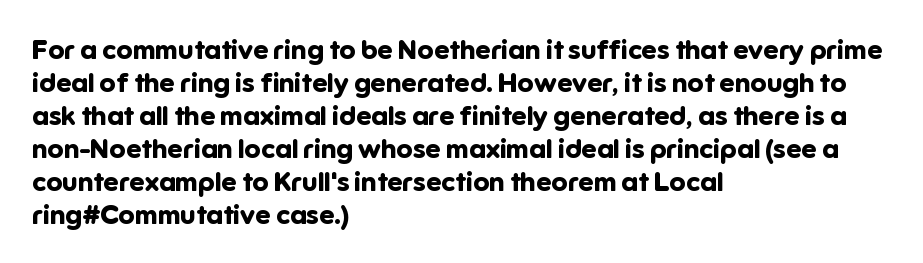
Q: Is the text bold? A: Yes.
Q: Is the text italic (slanted)? A: No, it is upright.
Q: Is the text underlined? A: No.
Q: How is the paragraph aligned? A: Left-aligned.
Q: Is the spacing between letters normal or unusually wide? A: Normal.
